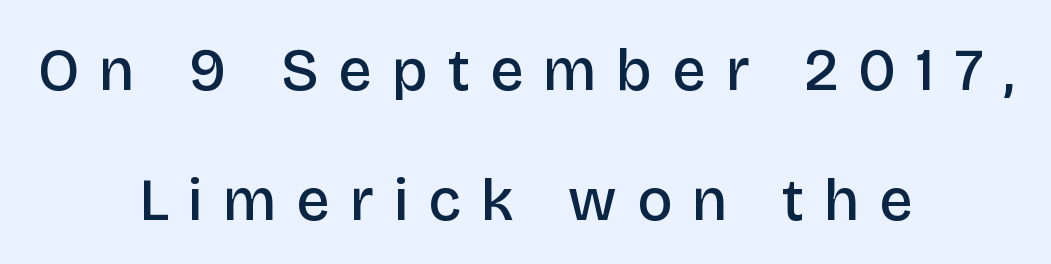
How are the letters spaced? Widely, with obvious added tracking. The text was rendered using a sans face with plain stroke endings. A typesetter would call this leading open, well beyond the default. These lines carry some extra weight — a demibold, not a full bold. Just letters on the line, the space beneath them empty.
